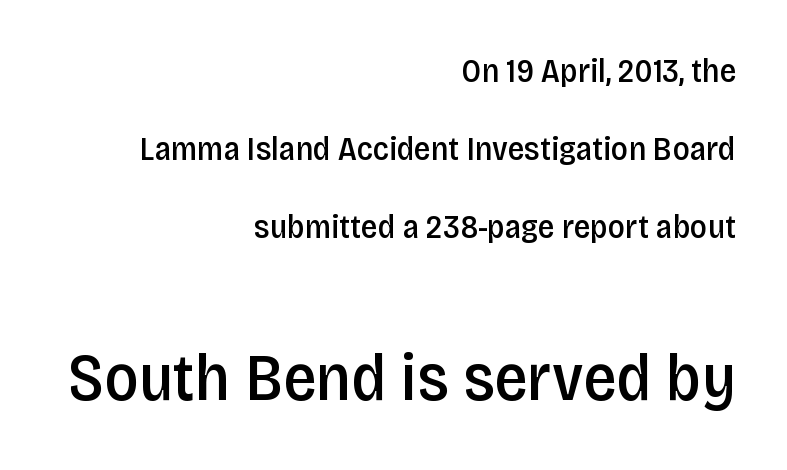
The image shows 66 px semibold, condensed sans-serif type, upright; set right-aligned, loose line spacing (2.37x), normal letter spacing, not underlined; the second (bottom) block is 2.0x larger; low stroke contrast and a large x-height.
